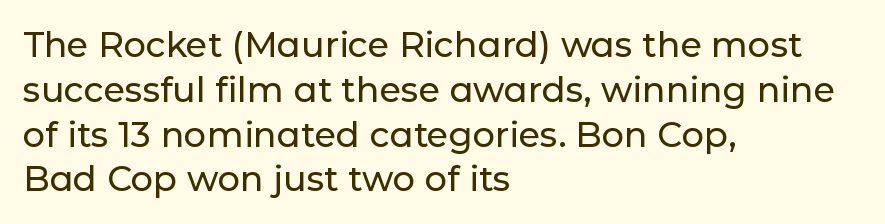
{"serif": "no", "italic": "no", "width": "normal", "stroke_contrast": "low", "x_height": "medium", "monospaced": "no", "underline": "no", "align": "left", "line_spacing": "normal", "line_spacing_ratio": 1.28, "letter_spacing": "normal", "letter_spacing_em": 0.0, "glyph_px": 35}
